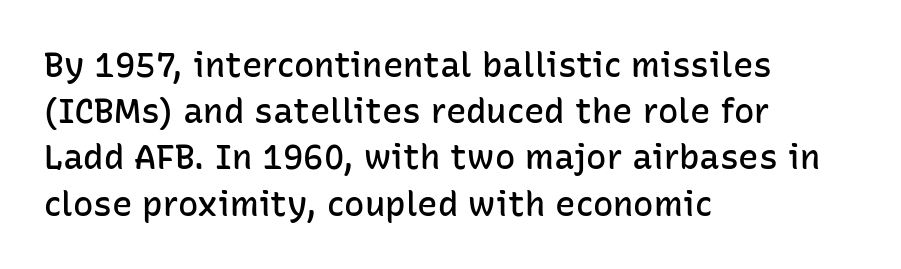
Proportional: the letters do not fall into vertical columns. Is the block centered? No — it sits flush against the left margin. This sample uses an upright cut, with every glyph sitting square on the baseline. This block has exactly the height ordinary leading produces. The baseline area is clear.
